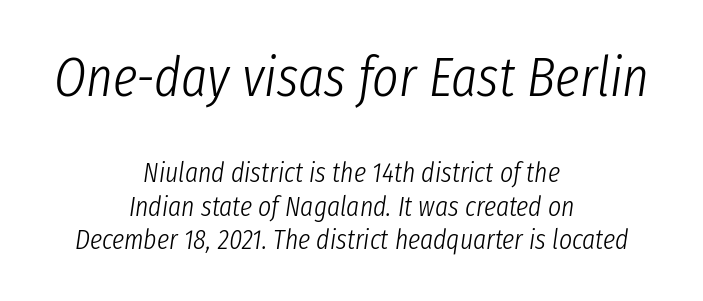
The composition opens big and finishes small. Ink coverage per letter is moderate at most. Spacing verdict: proportional, widths tailored to each character. Check the space under the baseline: it is left empty.
